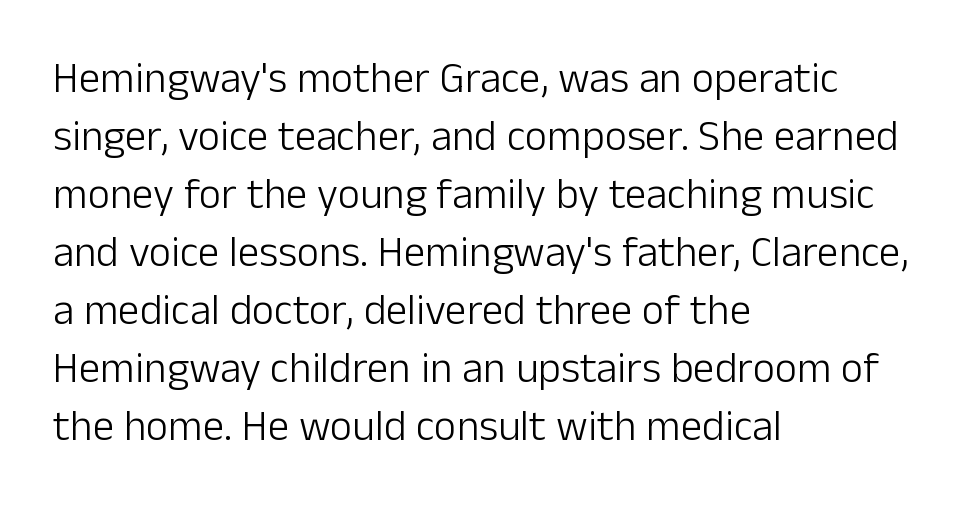
{"serif": "no", "italic": "no", "bold": "no", "weight": "light", "width": "normal", "stroke_contrast": "low", "x_height": "medium", "monospaced": "no", "underline": "no", "align": "left", "line_spacing": "normal", "line_spacing_ratio": 1.35, "letter_spacing": "normal", "letter_spacing_em": 0.0, "glyph_px": 43}
